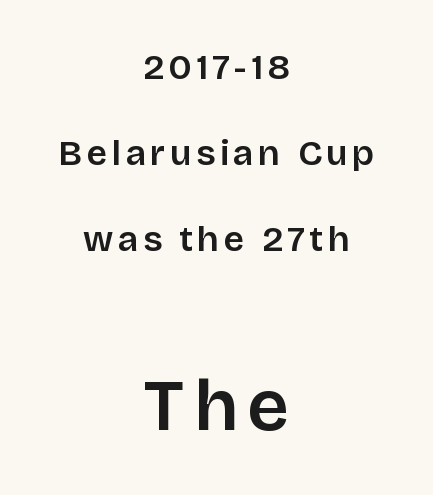
Q: Is the text italic (slanted)? A: No, it is upright.
Q: Is the typeface a serif or a sans-serif typeface? A: Sans-serif.
Q: Is the text underlined? A: No.
Q: How is the paragraph aligned? A: Centered.
Q: Is the spacing between lines tight, normal or loose? A: Loose.
Q: Which block of text is set in a larger size, the first (top) or the second (bottom)? A: The second (bottom) one.
Q: Width (condensed, normal, or wide)? A: Normal.
Q: Stroke contrast? A: Low.
Q: x-height? A: Large.
Q: Monospaced? A: No.
